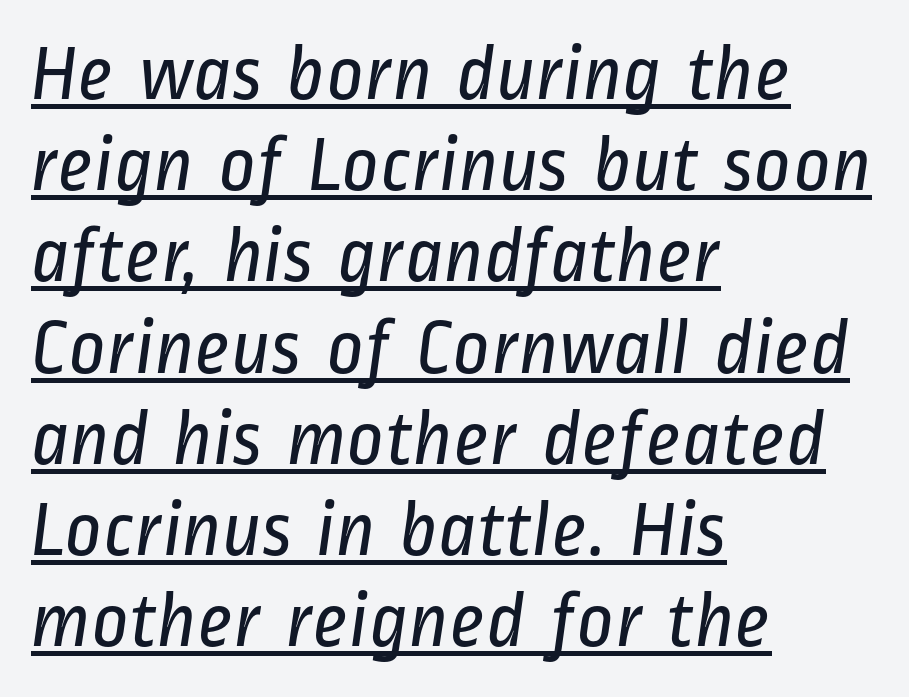
Caption: lettering with a line underneath. In terms of leading, this rendering errs on the cramped side. The rag falls on the right side of this text block. Looks like regular typesetting: each glyph gets only the width it needs. Is the type heavy? It reads as light-to-regular instead.
